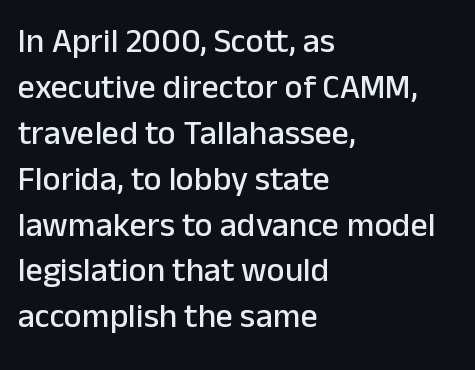
{"serif": "no", "italic": "no", "width": "normal", "stroke_contrast": "low", "x_height": "medium", "monospaced": "no", "underline": "no", "align": "left", "line_spacing": "normal", "line_spacing_ratio": 1.35, "letter_spacing": "normal", "letter_spacing_em": 0.0, "glyph_px": 34}
